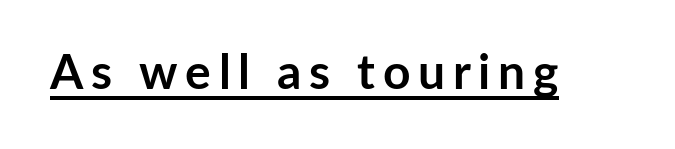
{"serif": "no", "italic": "no", "bold": "yes", "weight": "semibold", "width": "normal", "stroke_contrast": "low", "x_height": "medium", "monospaced": "no", "underline": "yes", "glyph_px": 48}
